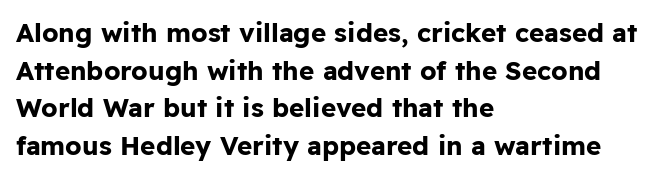
{"italic": "no", "bold": "yes", "underline": "no", "align": "left", "line_spacing": "normal", "line_spacing_ratio": 1.45, "letter_spacing": "normal", "letter_spacing_em": 0.0, "glyph_px": 26}
